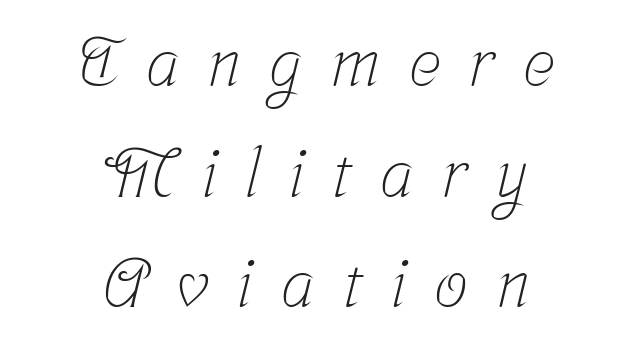
{"serif": "yes", "bold": "no", "weight": "light", "width": "condensed", "stroke_contrast": "low", "x_height": "medium", "monospaced": "no", "underline": "no", "align": "center", "line_spacing": "normal", "line_spacing_ratio": 1.65, "letter_spacing": "wide", "letter_spacing_em": 0.43, "glyph_px": 67}
